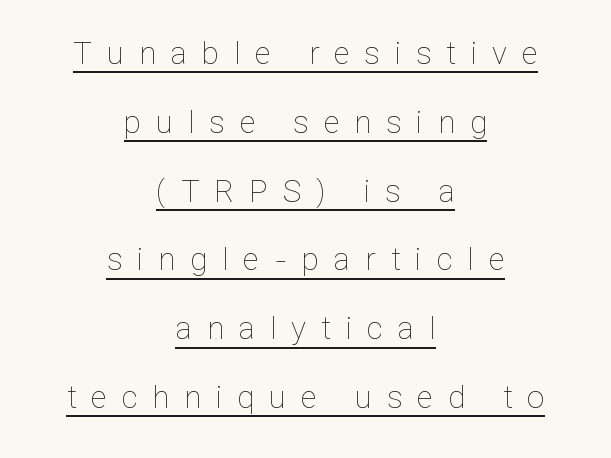
The image shows 31 px thin type, upright; set centered, loose line spacing (2.22x), unusually wide letter spacing (+0.48 em), underlined; low stroke contrast and a medium x-height.
